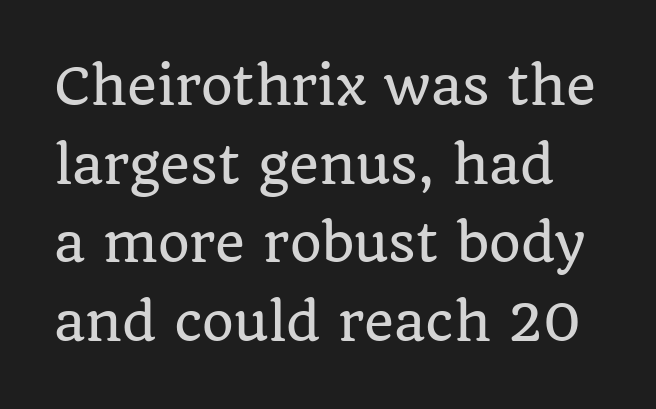
{"serif": "yes", "italic": "no", "width": "normal", "stroke_contrast": "low", "x_height": "large", "monospaced": "no", "underline": "no", "line_spacing": "normal", "line_spacing_ratio": 1.54, "letter_spacing": "normal", "letter_spacing_em": 0.0, "glyph_px": 51}
